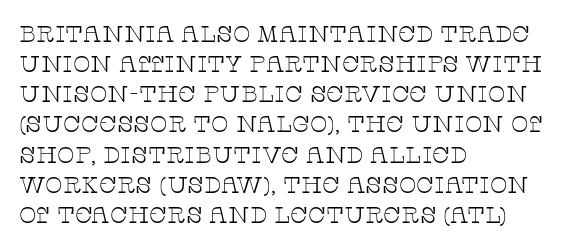
{"italic": "no", "bold": "no", "underline": "no", "align": "left", "line_spacing": "normal", "line_spacing_ratio": 1.31, "letter_spacing": "normal", "letter_spacing_em": 0.0, "glyph_px": 23}
